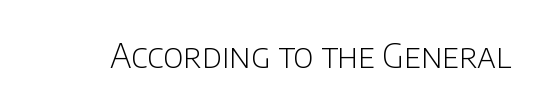
The rendering uses natural spacing where letterforms have individual widths. Nobody touched the tracking dial on this one. The typography opts for an upright posture over an oblique one. No feet cap the strokes, marking this as sans-serif type. Weight: in the light-to-regular range. A bare baseline throughout the passage.
